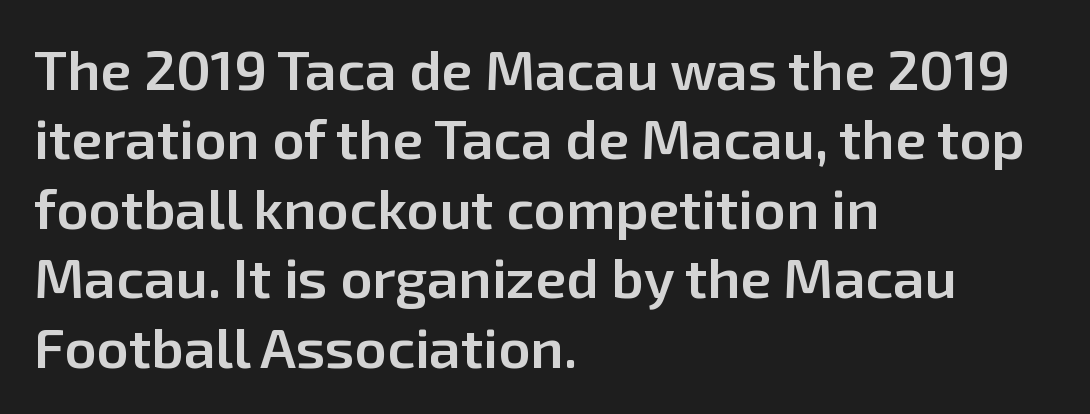
{"serif": "no", "italic": "no", "bold": "semi", "weight": "semibold", "width": "normal", "stroke_contrast": "low", "x_height": "medium", "monospaced": "no", "underline": "no", "align": "left", "line_spacing_ratio": 1.24, "letter_spacing": "normal", "letter_spacing_em": 0.0, "glyph_px": 56}
